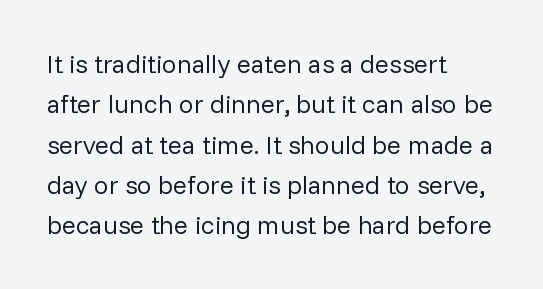
Check the space under the baseline: it is left empty. The type sits square on the baseline with zero lean. Line spacing here is normal. Casual observation: everything's shoved over to the left. Honestly, the letter spacing is just normal — you wouldn't notice it.
